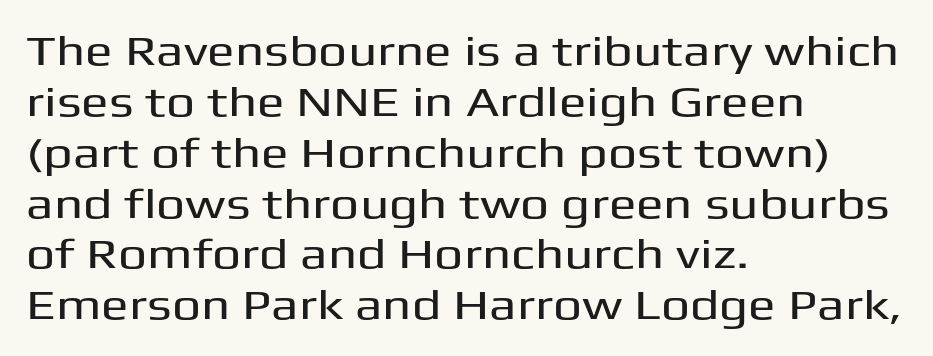
You could not count columns in this text — the font is proportionally spaced. Note: no serifs on the glyphs. The lines in this sample share a left origin and differ only in where they stop. Nope, not italic — everything's standing straight. Between one letter and the next there's only the usual sliver of space.
